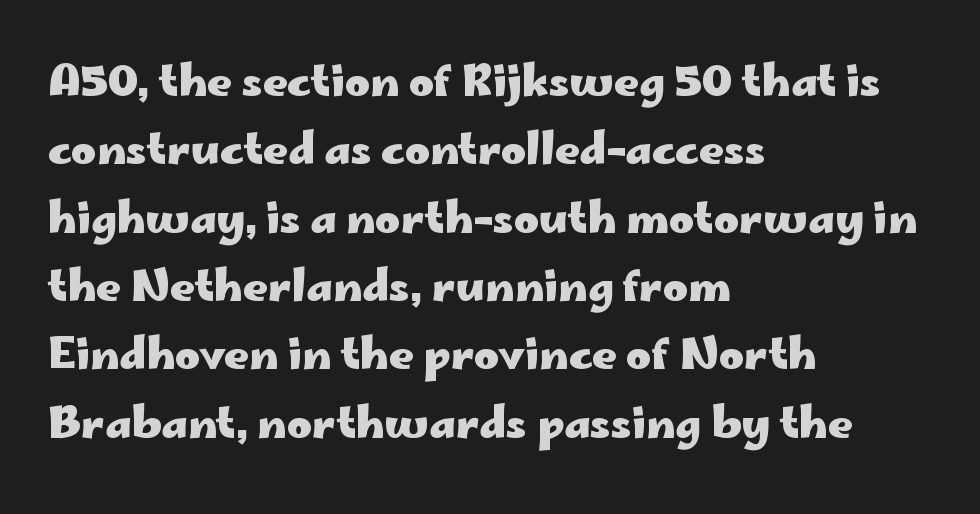
Q: Is the text bold? A: Yes.
Q: Is the text italic (slanted)? A: No, it is upright.
Q: Is the typeface a serif or a sans-serif typeface? A: Sans-serif.
Q: Is the text underlined? A: No.
Q: How is the paragraph aligned? A: Left-aligned.
Q: Is the spacing between letters normal or unusually wide? A: Normal.
Q: Is the spacing between lines tight, normal or loose? A: Normal.
Q: Width (condensed, normal, or wide)? A: Wide.
Q: Stroke contrast? A: Low.
Q: x-height? A: Small.
Q: Monospaced? A: No.
